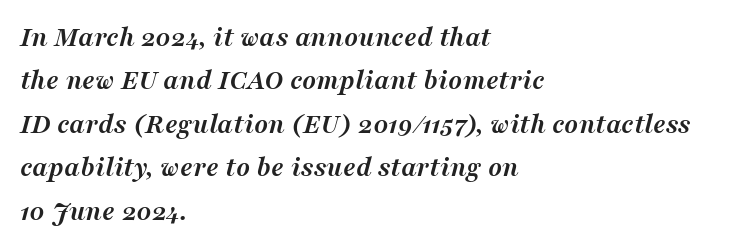
{"serif": "yes", "italic": "yes", "lean": "right", "slant_degrees": 16, "bold": "yes", "weight": "semibold", "width": "normal", "stroke_contrast": "medium", "x_height": "medium", "monospaced": "no", "underline": "no", "align": "left", "line_spacing": "normal", "line_spacing_ratio": 1.5, "letter_spacing": "normal", "letter_spacing_em": 0.0, "glyph_px": 29}
